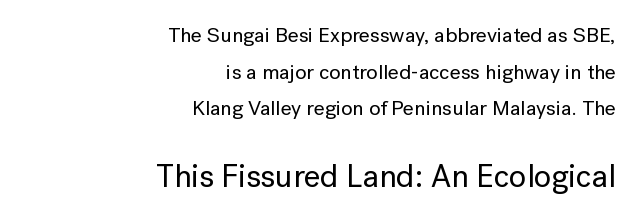
{"serif": "no", "italic": "no", "width": "normal", "stroke_contrast": "low", "x_height": "medium", "monospaced": "no", "underline": "no", "align": "right", "line_spacing_ratio": 1.74, "letter_spacing": "normal", "letter_spacing_em": 0.0, "larger_block": "second", "size_ratio": 1.52, "glyph_px": 32}
